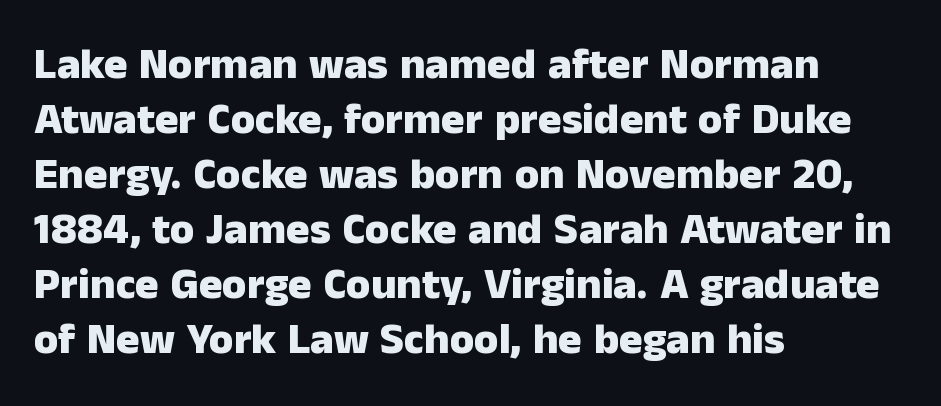
The image shows 44 px heavy sans-serif type, upright; set left-aligned, normal line spacing (1.25x), normal letter spacing, not underlined; low stroke contrast and a medium x-height.
